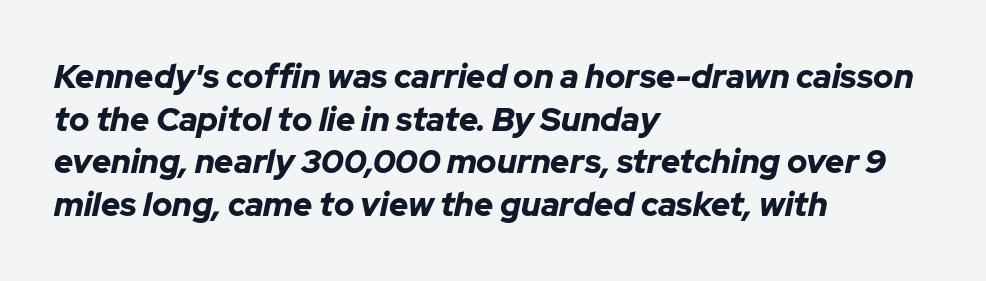
{"italic": "yes", "lean": "right", "slant_degrees": 12, "bold": "yes", "weight": "bold", "width": "normal", "stroke_contrast": "low", "x_height": "medium", "monospaced": "no", "underline": "no", "align": "left", "line_spacing": "normal", "line_spacing_ratio": 1.29, "letter_spacing": "normal", "letter_spacing_em": 0.0, "glyph_px": 33}
